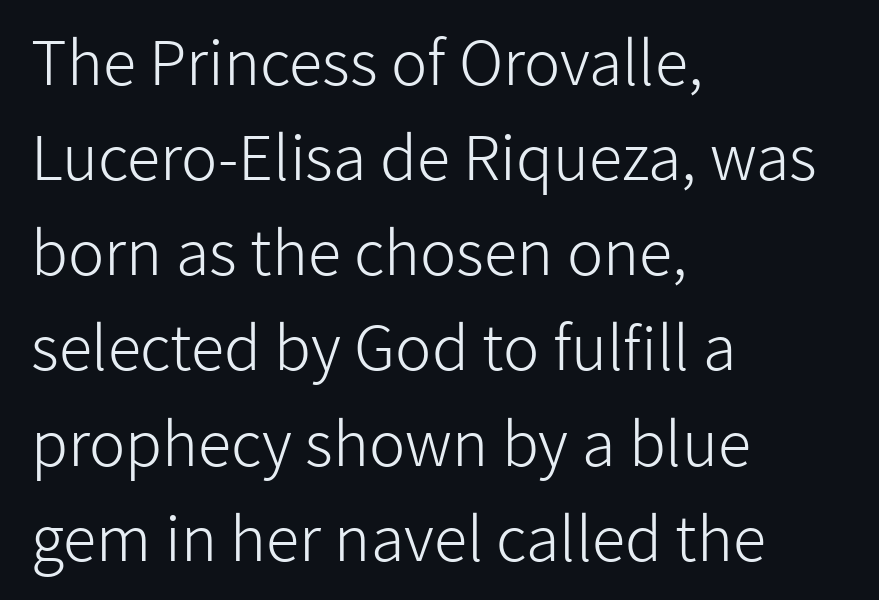
Q: Is the text bold? A: No.
Q: Is the text italic (slanted)? A: No, it is upright.
Q: Is the typeface a serif or a sans-serif typeface? A: Sans-serif.
Q: Is the text underlined? A: No.
Q: How is the paragraph aligned? A: Left-aligned.
Q: Is the spacing between letters normal or unusually wide? A: Normal.
Q: Is the spacing between lines tight, normal or loose? A: Normal.
Q: Width (condensed, normal, or wide)? A: Normal.
Q: Stroke contrast? A: Low.
Q: x-height? A: Medium.
Q: Monospaced? A: No.
